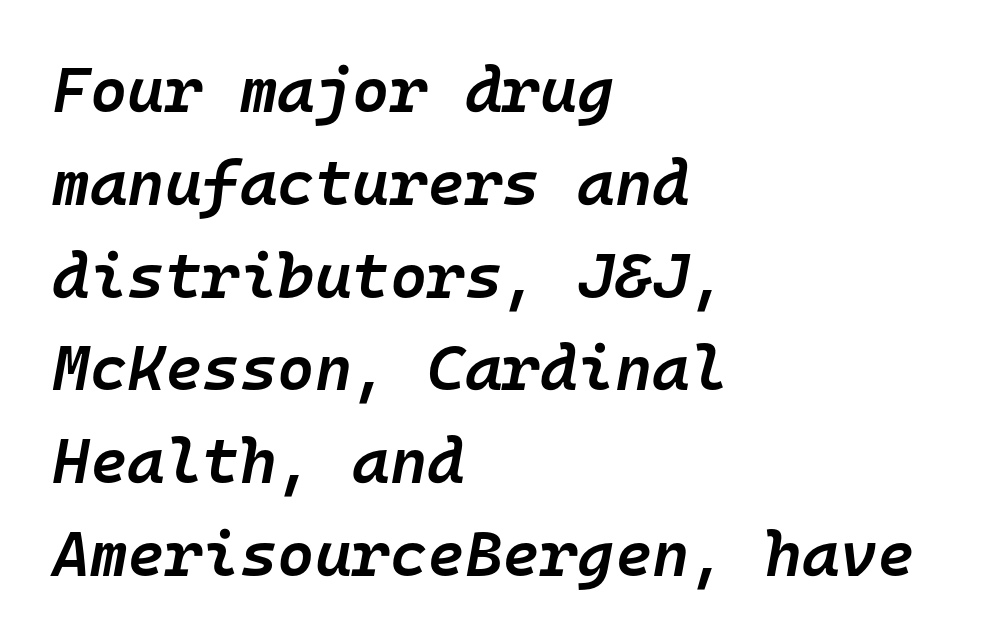
Q: Is the text bold? A: Semi-bold.
Q: Is the text italic (slanted)? A: Yes, it leans right by about 10 degrees.
Q: Is the text underlined? A: No.
Q: How is the paragraph aligned? A: Left-aligned.
Q: Is the spacing between letters normal or unusually wide? A: Normal.
Q: Is the spacing between lines tight, normal or loose? A: Normal.
Q: Width (condensed, normal, or wide)? A: Normal.
Q: Stroke contrast? A: Low.
Q: x-height? A: Medium.
Q: Monospaced? A: Yes.
